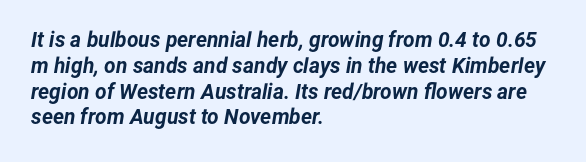
{"italic": "yes", "lean": "right", "slant_degrees": 12, "bold": "yes", "underline": "no", "align": "left", "line_spacing_ratio": 1.23, "letter_spacing": "normal", "letter_spacing_em": 0.0, "glyph_px": 21}
